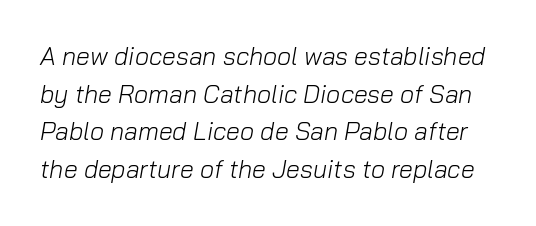
Does extra space separate the letters? No, they use regular spacing. Yep, that's italic — everything's leaning. Descenders hang freely into open space. The designer left line spacing at the default. Heaviness? Minimal to ordinary, like unemphasized prose.
